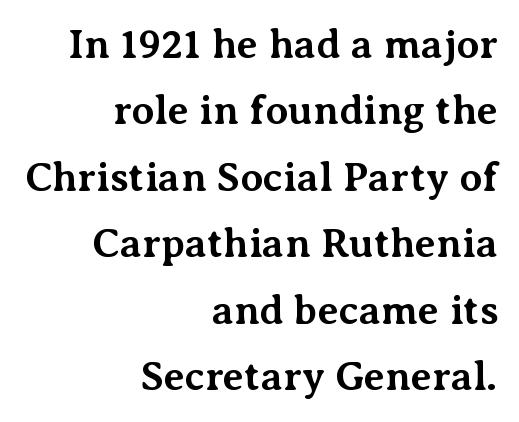
Heavy-handed strokes throughout: this text is bold. The font's upright variant was chosen for this text. Layout note: lines flush right. The foot of each line stays bare and open.
